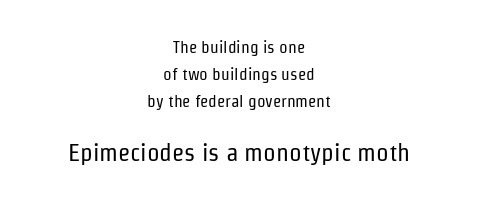
The image shows 25 px text type, upright; set centered, normal line spacing (1.58x), normal letter spacing, not underlined; the second (bottom) block is 1.47x larger.
